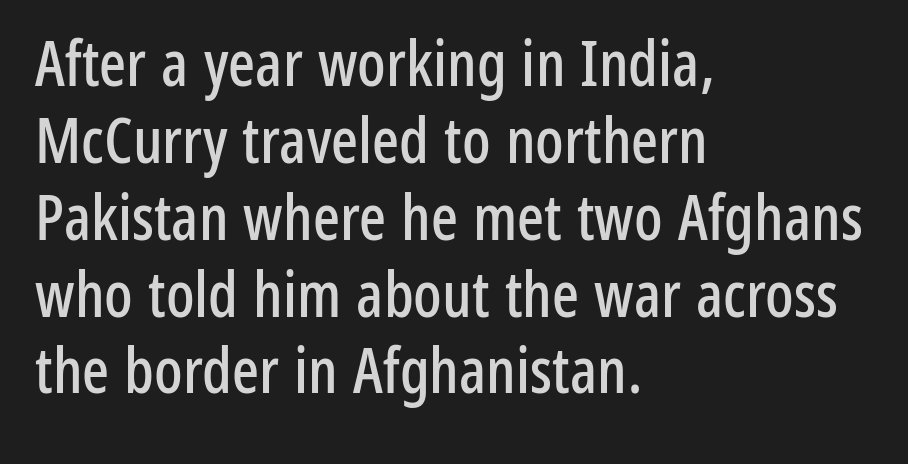
{"serif": "no", "italic": "no", "width": "condensed", "stroke_contrast": "low", "x_height": "medium", "monospaced": "no", "underline": "no", "align": "left", "line_spacing_ratio": 1.22, "letter_spacing": "normal", "letter_spacing_em": 0.0, "glyph_px": 63}
